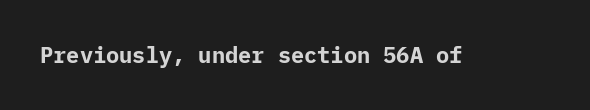
{"italic": "no", "bold": "yes", "underline": "no", "letter_spacing": "normal", "letter_spacing_em": 0.0, "glyph_px": 22}
